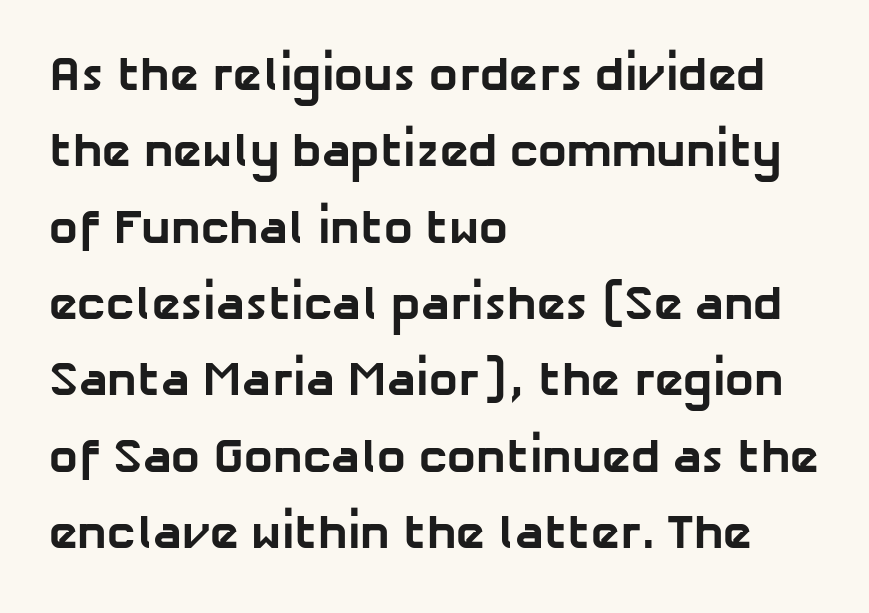
Glance below the letters and you will spot only blank space. These lines carry a lot of weight — the face is fully bold. The line-height multiplier appears to be the usual default. One-word summary of the alignment: left.
